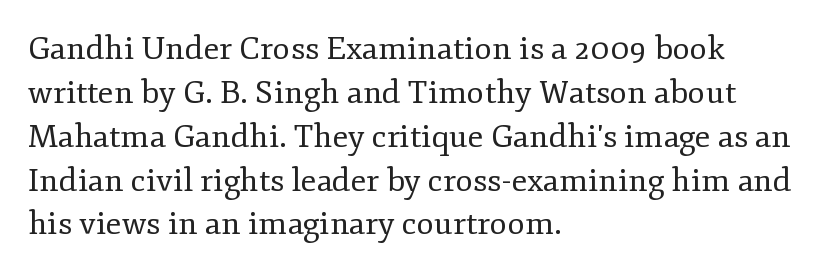
The image shows 32 px regular-weight serif type, upright; set left-aligned, normal line spacing (1.37x), normal letter spacing, not underlined; low stroke contrast and a small x-height.
